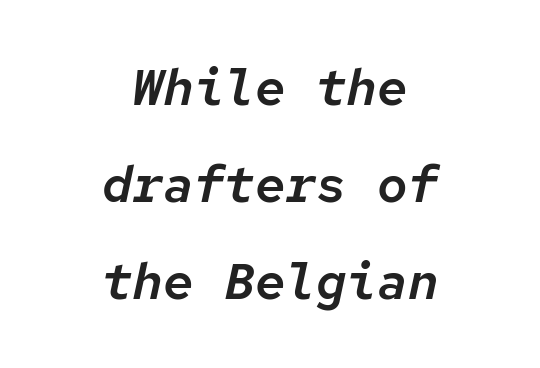
{"italic": "yes", "lean": "right", "slant_degrees": 12, "width": "normal", "stroke_contrast": "low", "x_height": "medium", "monospaced": "yes", "underline": "no", "align": "center", "line_spacing": "loose", "line_spacing_ratio": 1.9, "letter_spacing": "normal", "letter_spacing_em": 0.0, "glyph_px": 51}
